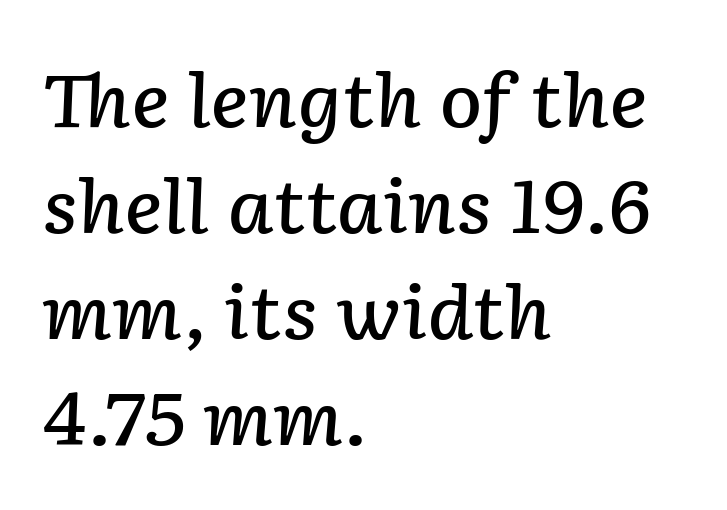
{"italic": "yes", "lean": "right", "slant_degrees": 2, "bold": "semi", "weight": "semibold", "width": "normal", "stroke_contrast": "low", "x_height": "medium", "monospaced": "no", "underline": "no", "align": "left", "line_spacing": "normal", "line_spacing_ratio": 1.47, "letter_spacing": "normal", "letter_spacing_em": 0.0, "glyph_px": 72}
